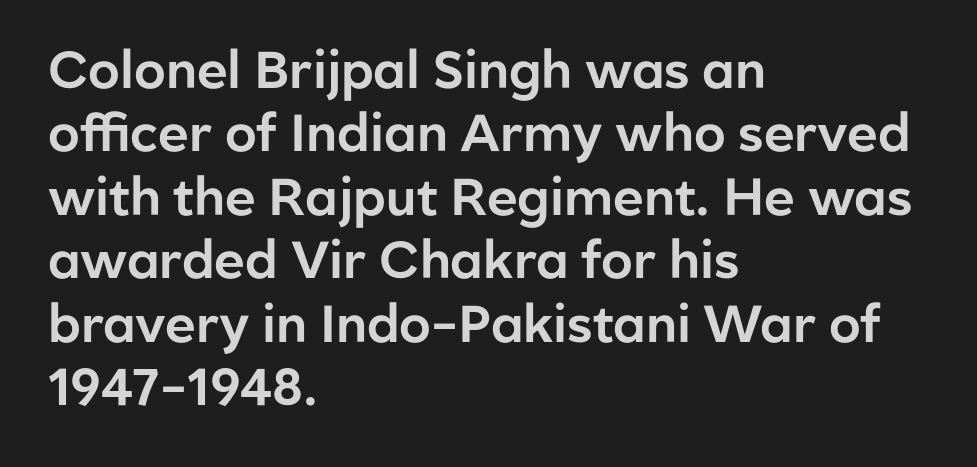
Q: Is the text italic (slanted)? A: No, it is upright.
Q: Is the typeface a serif or a sans-serif typeface? A: Sans-serif.
Q: Is the text underlined? A: No.
Q: How is the paragraph aligned? A: Left-aligned.
Q: Is the spacing between letters normal or unusually wide? A: Normal.
Q: Width (condensed, normal, or wide)? A: Normal.
Q: Stroke contrast? A: Low.
Q: x-height? A: Medium.
Q: Monospaced? A: No.
